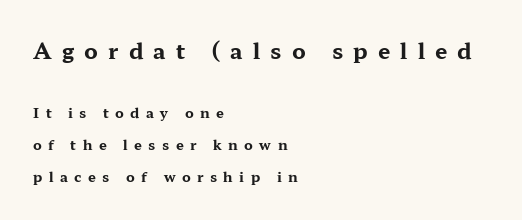
The image shows 22 px bold type, upright; set left-aligned, loose line spacing (2.28x), unusually wide letter spacing (+0.46 em), not underlined; the first (top) block is 1.57x larger.
